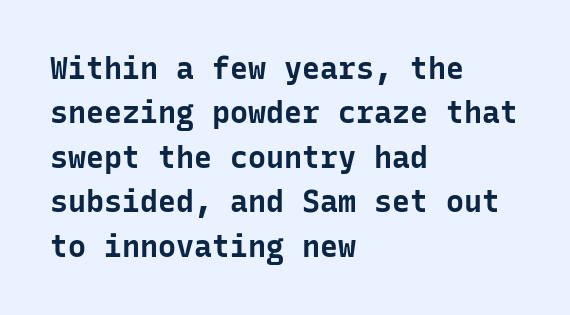
The image shows 30 px bold sans-serif type, upright, monospaced; set left-aligned, normal line spacing (1.48x), normal letter spacing, not underlined; low stroke contrast and a medium x-height.
